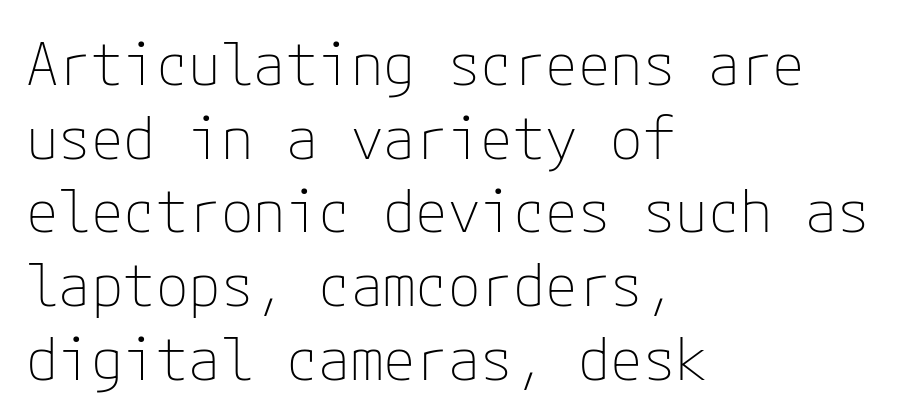
Q: Is the text bold? A: No.
Q: Is the text italic (slanted)? A: No, it is upright.
Q: Is the typeface a serif or a sans-serif typeface? A: Sans-serif.
Q: Is the text underlined? A: No.
Q: How is the paragraph aligned? A: Left-aligned.
Q: Is the spacing between letters normal or unusually wide? A: Normal.
Q: Is the spacing between lines tight, normal or loose? A: Normal.
Q: Width (condensed, normal, or wide)? A: Normal.
Q: Stroke contrast? A: Low.
Q: x-height? A: Medium.
